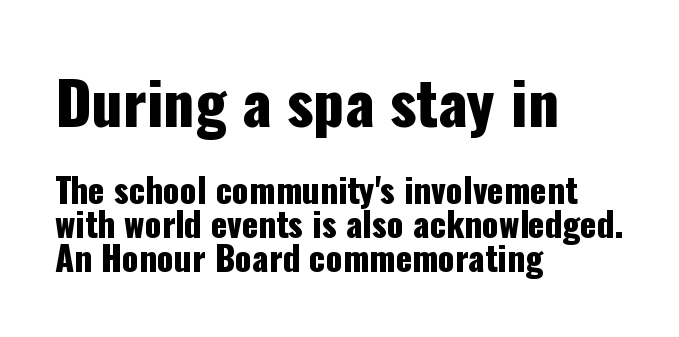
Q: Is the text italic (slanted)? A: No, it is upright.
Q: Is the typeface a serif or a sans-serif typeface? A: Sans-serif.
Q: Is the text underlined? A: No.
Q: How is the paragraph aligned? A: Left-aligned.
Q: Is the spacing between letters normal or unusually wide? A: Normal.
Q: Is the spacing between lines tight, normal or loose? A: Tight.
Q: Which block of text is set in a larger size, the first (top) or the second (bottom)? A: The first (top) one.
Q: Width (condensed, normal, or wide)? A: Condensed.
Q: Stroke contrast? A: Low.
Q: x-height? A: Medium.
Q: Monospaced? A: No.
